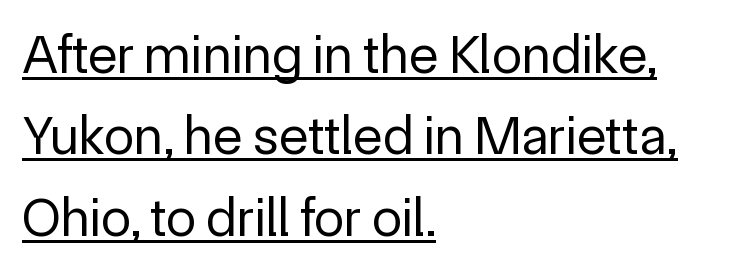
Q: Is the text bold? A: No.
Q: Is the text italic (slanted)? A: No, it is upright.
Q: Is the typeface a serif or a sans-serif typeface? A: Sans-serif.
Q: Is the text underlined? A: Yes.
Q: How is the paragraph aligned? A: Left-aligned.
Q: Is the spacing between letters normal or unusually wide? A: Normal.
Q: Is the spacing between lines tight, normal or loose? A: Normal.
Q: Width (condensed, normal, or wide)? A: Normal.
Q: x-height? A: Medium.
Q: Monospaced? A: No.
